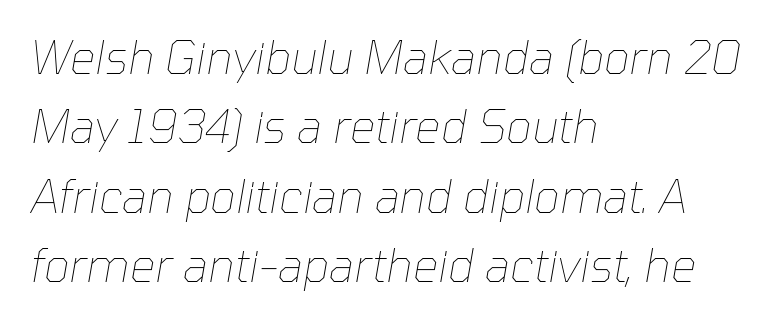
The image shows 45 px thin type, italic (leaning right); set left-aligned, normal line spacing (1.54x), normal letter spacing, not underlined; low stroke contrast and a medium x-height.
